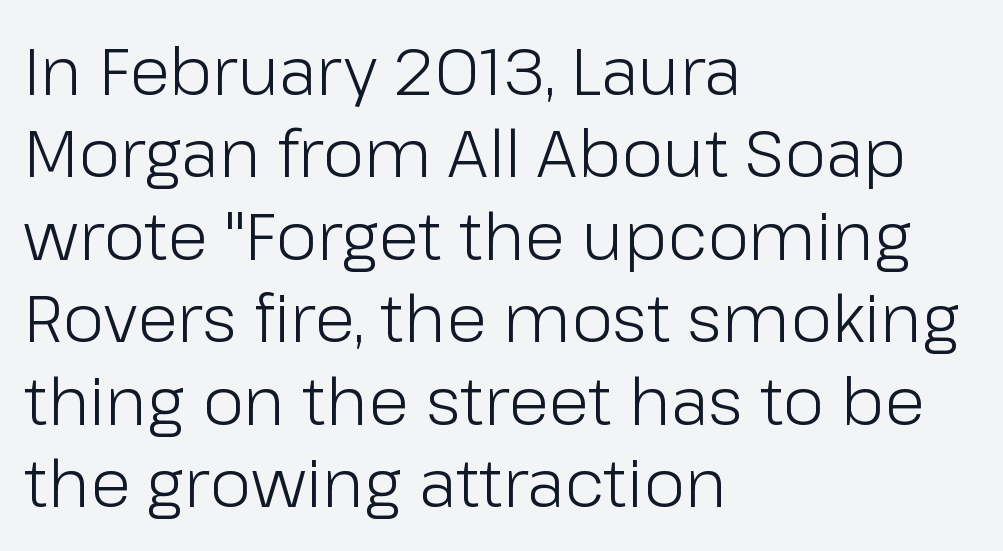
{"serif": "no", "italic": "no", "bold": "no", "weight": "light", "width": "normal", "stroke_contrast": "low", "x_height": "medium", "monospaced": "no", "underline": "no", "align": "left", "line_spacing": "normal", "line_spacing_ratio": 1.25, "letter_spacing": "normal", "letter_spacing_em": 0.0, "glyph_px": 66}
